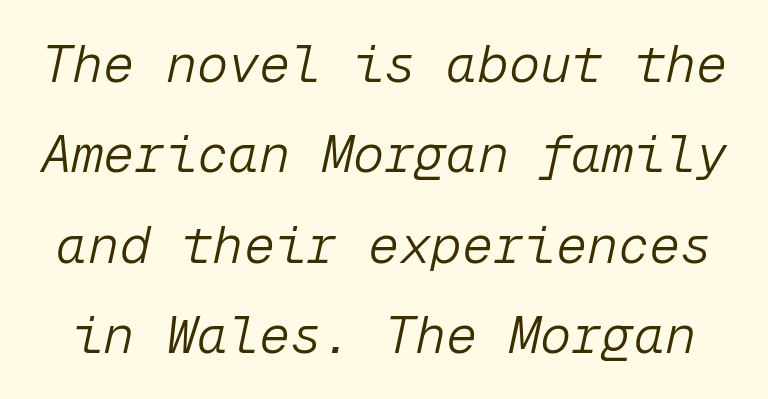
The image shows 52 px light type, italic (leaning right), monospaced; set line spacing 1.74x, normal letter spacing, not underlined; low stroke contrast and a medium x-height.
